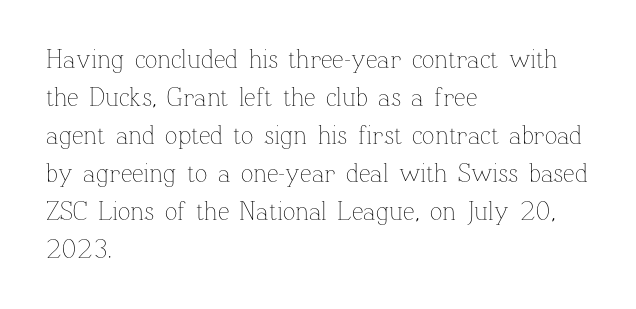
{"italic": "no", "bold": "no", "underline": "no", "align": "left", "line_spacing": "normal", "line_spacing_ratio": 1.46, "letter_spacing": "normal", "letter_spacing_em": 0.0, "glyph_px": 26}
